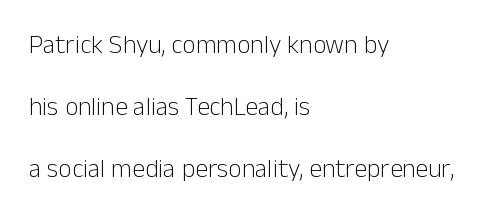
The image shows 26 px text type, upright; set left-aligned, loose line spacing (2.39x), normal letter spacing, not underlined.
